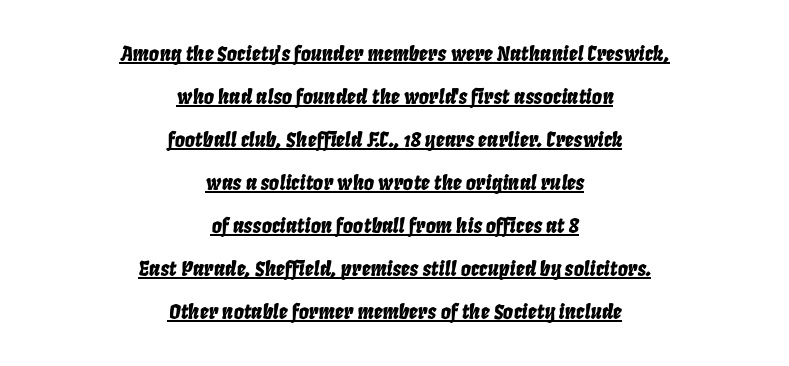
{"italic": "yes", "lean": "right", "slant_degrees": 8, "underline": "yes", "align": "center", "line_spacing": "loose", "line_spacing_ratio": 2.15, "letter_spacing": "normal", "letter_spacing_em": 0.0, "glyph_px": 20}
